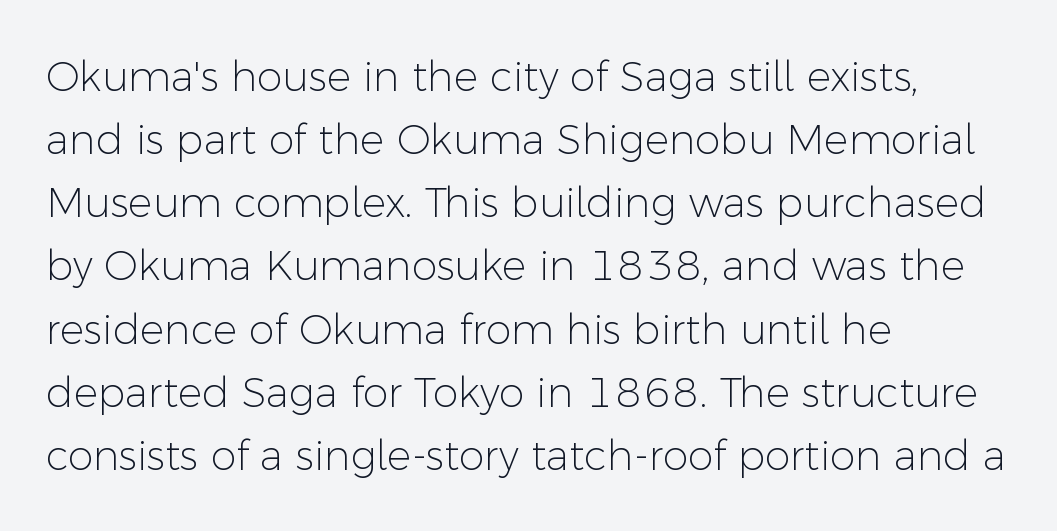
Q: Is the text bold? A: No.
Q: Is the text italic (slanted)? A: No, it is upright.
Q: Is the typeface a serif or a sans-serif typeface? A: Sans-serif.
Q: Is the text underlined? A: No.
Q: How is the paragraph aligned? A: Left-aligned.
Q: Is the spacing between letters normal or unusually wide? A: Normal.
Q: Is the spacing between lines tight, normal or loose? A: Normal.
Q: Width (condensed, normal, or wide)? A: Normal.
Q: Stroke contrast? A: Low.
Q: x-height? A: Medium.
Q: Monospaced? A: No.
